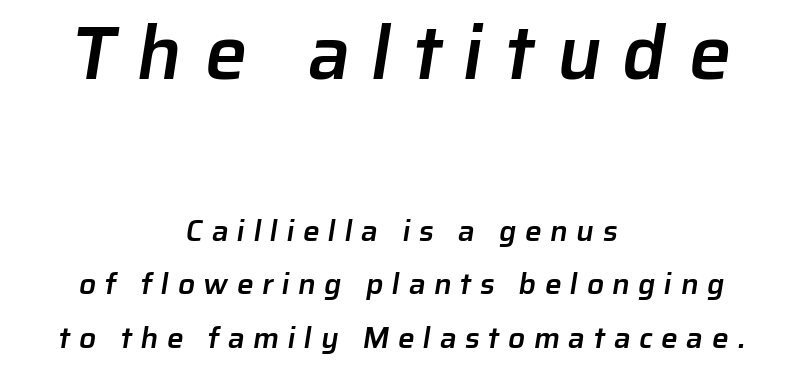
Q: Is the text bold? A: Semi-bold.
Q: Is the typeface a serif or a sans-serif typeface? A: Sans-serif.
Q: Is the text underlined? A: No.
Q: How is the paragraph aligned? A: Centered.
Q: Is the spacing between letters normal or unusually wide? A: Unusually wide.
Q: Which block of text is set in a larger size, the first (top) or the second (bottom)? A: The first (top) one.
Q: Width (condensed, normal, or wide)? A: Normal.
Q: Stroke contrast? A: Low.
Q: x-height? A: Medium.
Q: Monospaced? A: No.
